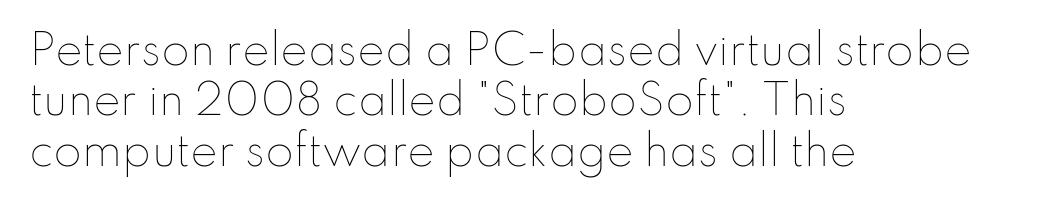
{"italic": "no", "bold": "no", "weight": "thin", "width": "normal", "stroke_contrast": "low", "x_height": "small", "monospaced": "no", "underline": "no", "align": "left", "line_spacing_ratio": 1.23, "letter_spacing": "normal", "letter_spacing_em": 0.0, "glyph_px": 41}
